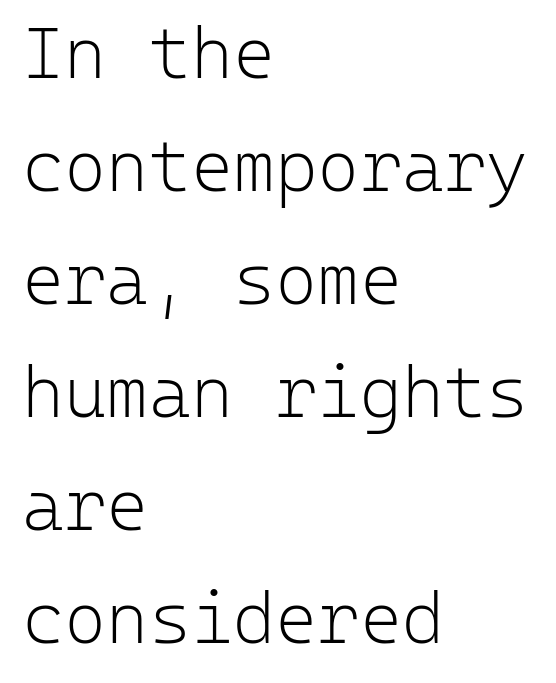
Only glyphs here, with clear space below each row. Here the designer chose a console-style face with uniform glyph widths. Inter-character spacing is left at the font's built-in metrics. The font sits on the lighter half of the weight spectrum, regular included. Stroke terminals: plain, sans-serif. The type sits square on the baseline with zero lean.
